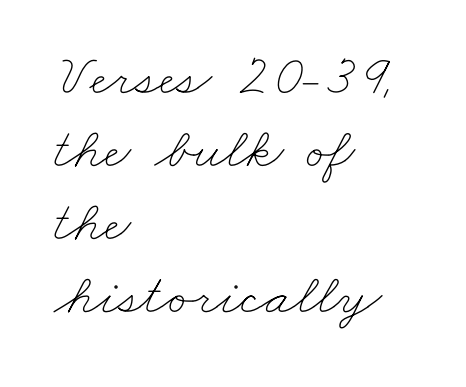
{"bold": "no", "weight": "thin", "width": "wide", "stroke_contrast": "low", "x_height": "small", "monospaced": "no", "underline": "no", "align": "left", "line_spacing": "normal", "line_spacing_ratio": 1.26, "letter_spacing": "normal", "letter_spacing_em": 0.0, "glyph_px": 58}
